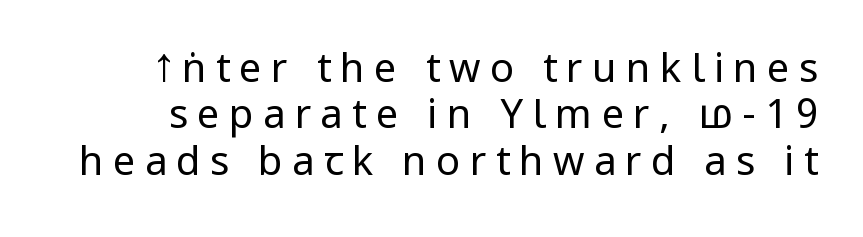
Q: Is the text bold? A: No.
Q: Is the text italic (slanted)? A: No, it is upright.
Q: Is the typeface a serif or a sans-serif typeface? A: Sans-serif.
Q: Is the text underlined? A: No.
Q: Is the spacing between letters normal or unusually wide? A: Unusually wide.
Q: Width (condensed, normal, or wide)? A: Condensed.
Q: Stroke contrast? A: Low.
Q: x-height? A: Large.
Q: Monospaced? A: No.
